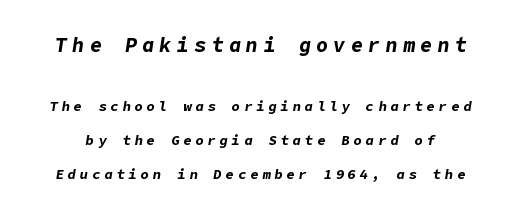
Q: Is the text bold? A: Yes.
Q: Is the text italic (slanted)? A: Yes, it leans right by about 9 degrees.
Q: Is the text underlined? A: No.
Q: Is the spacing between letters normal or unusually wide? A: Unusually wide.
Q: Is the spacing between lines tight, normal or loose? A: Loose.
Q: Which block of text is set in a larger size, the first (top) or the second (bottom)? A: The first (top) one.
